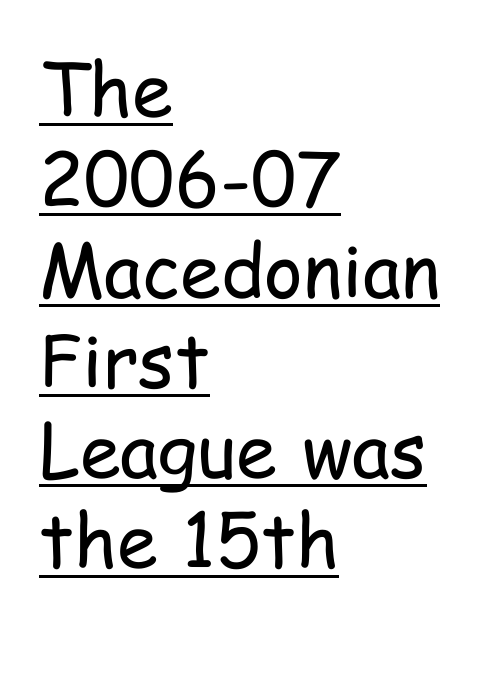
Q: Is the text bold? A: No.
Q: Is the text italic (slanted)? A: No, it is upright.
Q: Is the typeface a serif or a sans-serif typeface? A: Sans-serif.
Q: Is the text underlined? A: Yes.
Q: How is the paragraph aligned? A: Left-aligned.
Q: Is the spacing between letters normal or unusually wide? A: Normal.
Q: Width (condensed, normal, or wide)? A: Condensed.
Q: Stroke contrast? A: Low.
Q: x-height? A: Medium.
Q: Monospaced? A: No.
